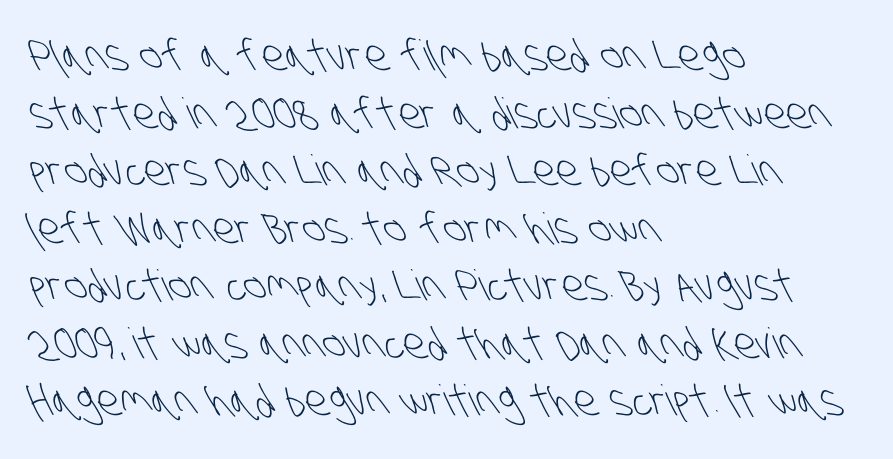
The typesetter chose a ragged-right arrangement here. Looks like regular typesetting: each glyph gets only the width it needs. Stems and bowls with no extra thickness — not bold. Successive baselines arrive at the customary interval. The passage shown is not underscored anywhere.
